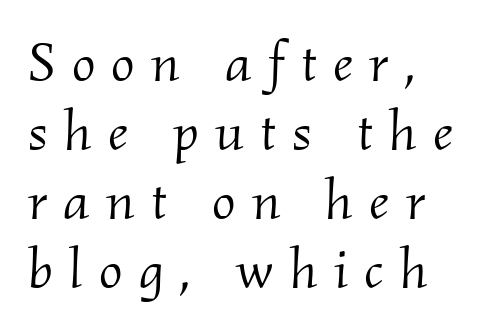
Q: Is the text bold? A: No.
Q: Is the text italic (slanted)? A: Yes, it leans right by about 2 degrees.
Q: Is the typeface a serif or a sans-serif typeface? A: Serif.
Q: Is the text underlined? A: No.
Q: How is the paragraph aligned? A: Left-aligned.
Q: Is the spacing between letters normal or unusually wide? A: Unusually wide.
Q: Width (condensed, normal, or wide)? A: Normal.
Q: Stroke contrast? A: Medium.
Q: x-height? A: Small.
Q: Monospaced? A: No.
